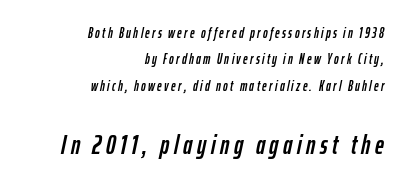
Q: Is the text italic (slanted)? A: Yes, it leans right by about 12 degrees.
Q: Is the text underlined? A: No.
Q: How is the paragraph aligned? A: Right-aligned.
Q: Which block of text is set in a larger size, the first (top) or the second (bottom)? A: The second (bottom) one.
